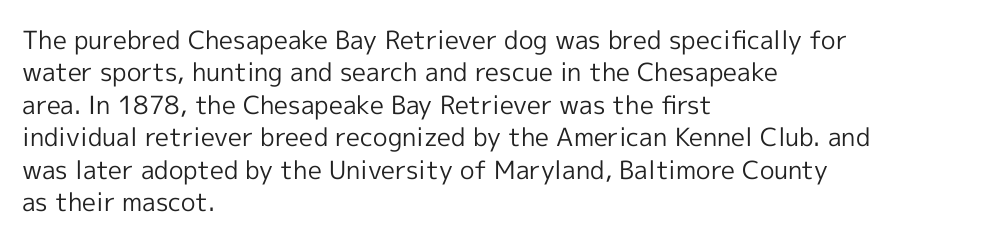
Q: Is the text bold? A: No.
Q: Is the text italic (slanted)? A: No, it is upright.
Q: Is the text underlined? A: No.
Q: How is the paragraph aligned? A: Left-aligned.
Q: Is the spacing between letters normal or unusually wide? A: Normal.
Q: Is the spacing between lines tight, normal or loose? A: Normal.
